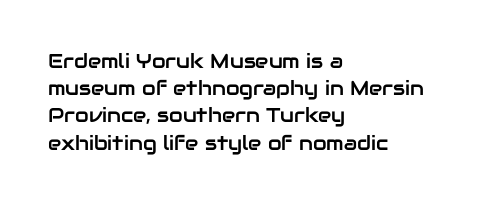
The image shows 20 px text type, upright; set left-aligned, normal line spacing (1.36x), normal letter spacing, not underlined.
